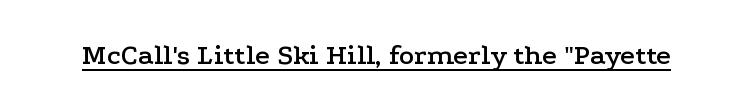
Q: Is the text italic (slanted)? A: No, it is upright.
Q: Is the typeface a serif or a sans-serif typeface? A: Serif.
Q: Is the text underlined? A: Yes.
Q: Is the spacing between letters normal or unusually wide? A: Normal.
Q: Width (condensed, normal, or wide)? A: Wide.
Q: Stroke contrast? A: Low.
Q: x-height? A: Medium.
Q: Monospaced? A: No.
